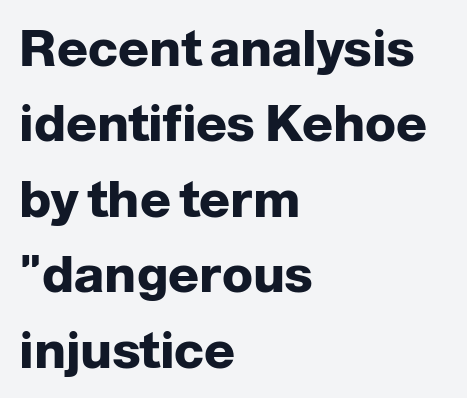
Q: Is the text bold? A: Yes.
Q: Is the text italic (slanted)? A: No, it is upright.
Q: Is the typeface a serif or a sans-serif typeface? A: Sans-serif.
Q: Is the text underlined? A: No.
Q: How is the paragraph aligned? A: Left-aligned.
Q: Is the spacing between letters normal or unusually wide? A: Normal.
Q: Is the spacing between lines tight, normal or loose? A: Normal.
Q: Width (condensed, normal, or wide)? A: Normal.
Q: Stroke contrast? A: Low.
Q: x-height? A: Medium.
Q: Monospaced? A: No.
